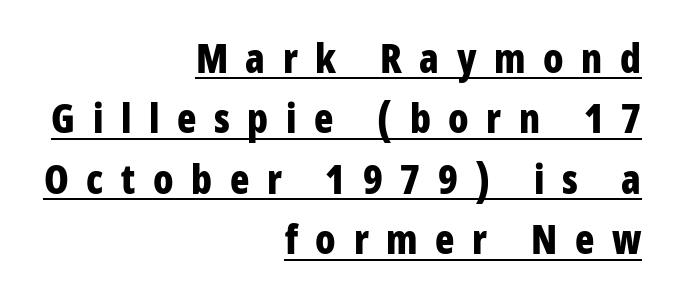
The type sits square on the baseline with zero lean. In terms of letterform style, serifs are entirely absent. Line ends are locked; line starts wander. Heavy, bold letterforms.
